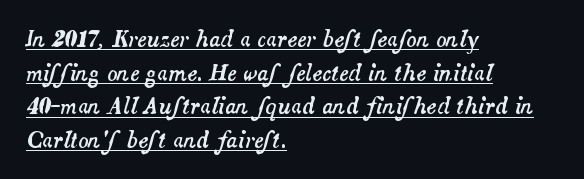
Q: Is the text italic (slanted)? A: Yes, it leans right by about 14 degrees.
Q: Is the text underlined? A: Yes.
Q: How is the paragraph aligned? A: Left-aligned.
Q: Is the spacing between letters normal or unusually wide? A: Normal.
Q: Is the spacing between lines tight, normal or loose? A: Normal.
